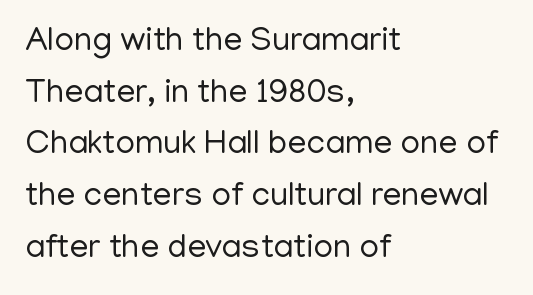
The image shows 34 px regular-weight sans-serif type, upright; set left-aligned, normal line spacing (1.52x), normal letter spacing, not underlined; low stroke contrast and a medium x-height.
